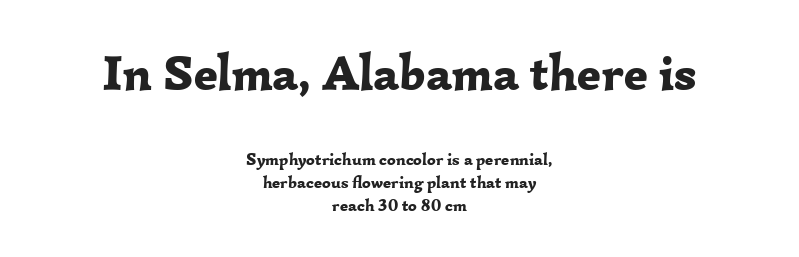
Q: Is the text bold? A: Yes.
Q: Is the text italic (slanted)? A: No, it is upright.
Q: Is the typeface a serif or a sans-serif typeface? A: Serif.
Q: Is the text underlined? A: No.
Q: How is the paragraph aligned? A: Centered.
Q: Is the spacing between letters normal or unusually wide? A: Normal.
Q: Is the spacing between lines tight, normal or loose? A: Normal.
Q: Which block of text is set in a larger size, the first (top) or the second (bottom)? A: The first (top) one.
Q: Width (condensed, normal, or wide)? A: Normal.
Q: Stroke contrast? A: Low.
Q: x-height? A: Medium.
Q: Monospaced? A: No.
